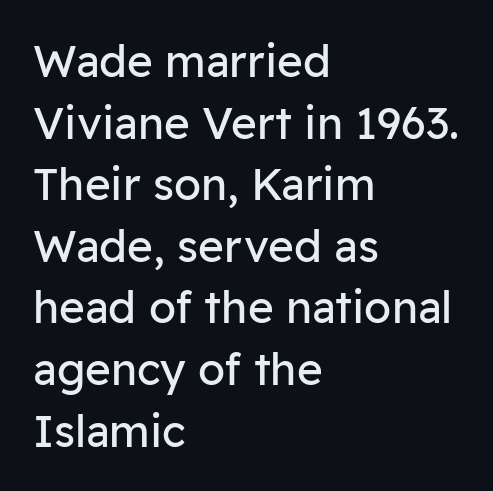
The image shows 44 px regular-weight sans-serif type, upright; set left-aligned, normal line spacing (1.4x), normal letter spacing, not underlined; low stroke contrast and a medium x-height.
